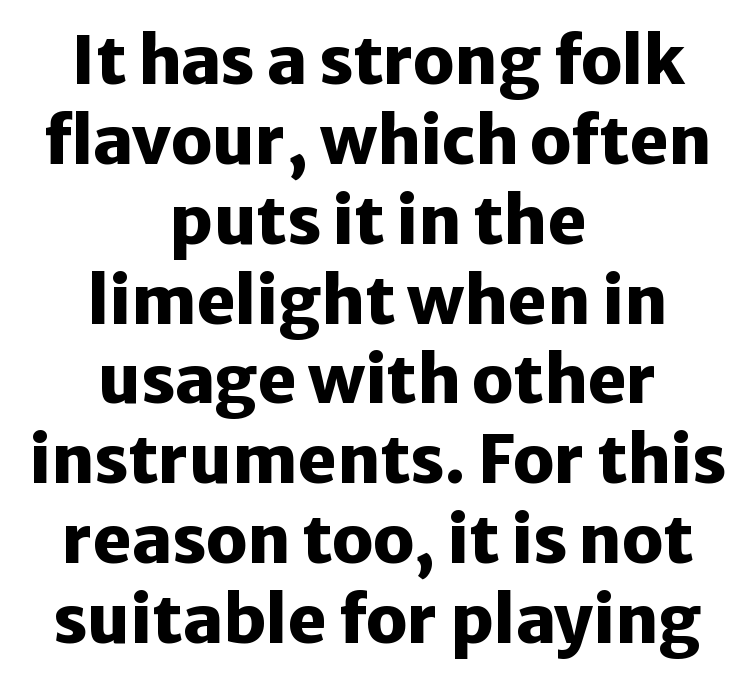
No word sits above an underline. Character widths vary here, with narrow letters taking less room than wide ones. Tall strokes in this sample are plumb rather than angled. How are the letters spaced? Ordinarily, with no added tracking.
